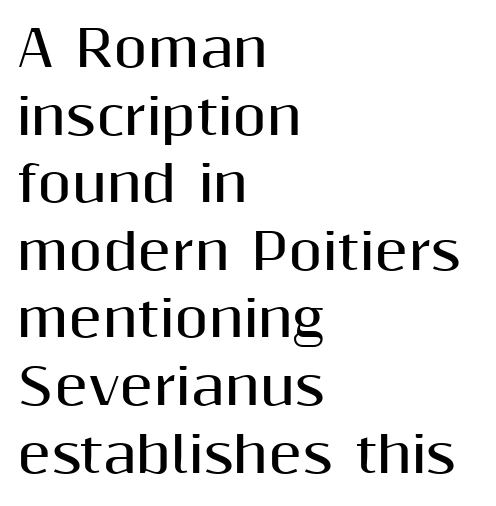
Q: Is the text bold? A: Yes.
Q: Is the text italic (slanted)? A: No, it is upright.
Q: Is the typeface a serif or a sans-serif typeface? A: Sans-serif.
Q: Is the text underlined? A: No.
Q: How is the paragraph aligned? A: Left-aligned.
Q: Is the spacing between letters normal or unusually wide? A: Normal.
Q: Is the spacing between lines tight, normal or loose? A: Normal.
Q: Width (condensed, normal, or wide)? A: Normal.
Q: Stroke contrast? A: Medium.
Q: x-height? A: Medium.
Q: Monospaced? A: No.
